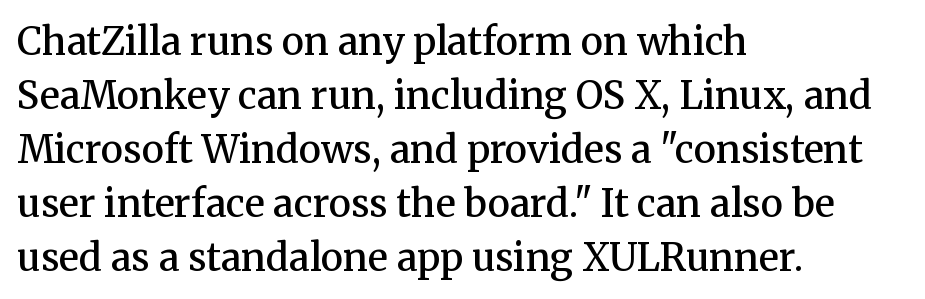
Q: Is the text bold? A: Semi-bold.
Q: Is the text italic (slanted)? A: No, it is upright.
Q: Is the typeface a serif or a sans-serif typeface? A: Serif.
Q: Is the text underlined? A: No.
Q: How is the paragraph aligned? A: Left-aligned.
Q: Is the spacing between letters normal or unusually wide? A: Normal.
Q: Is the spacing between lines tight, normal or loose? A: Normal.
Q: Width (condensed, normal, or wide)? A: Normal.
Q: Stroke contrast? A: Medium.
Q: x-height? A: Medium.
Q: Monospaced? A: No.
